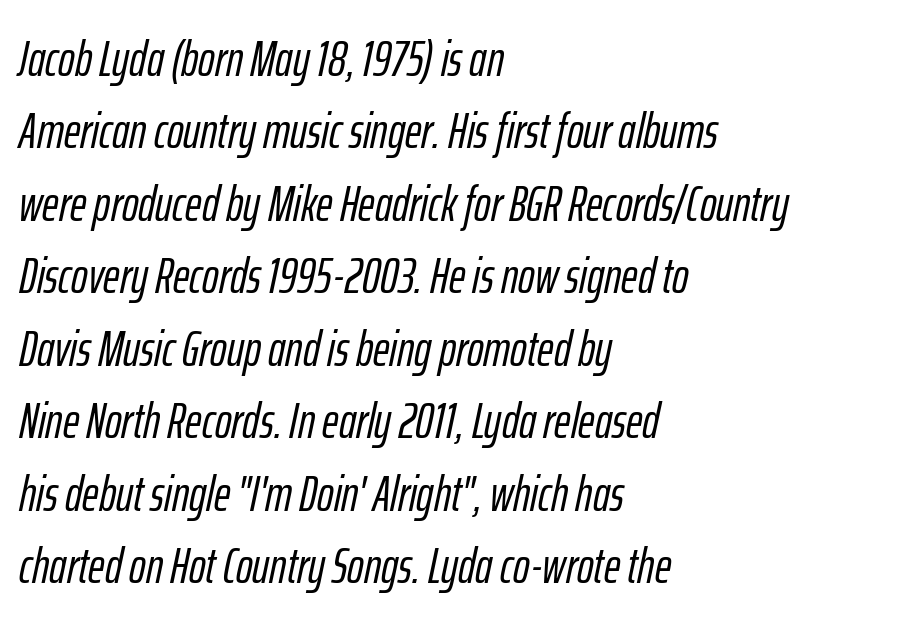
Q: Is the text italic (slanted)? A: Yes, it leans right by about 12 degrees.
Q: Is the text underlined? A: No.
Q: How is the paragraph aligned? A: Left-aligned.
Q: Is the spacing between letters normal or unusually wide? A: Normal.
Q: Is the spacing between lines tight, normal or loose? A: Normal.
Q: Width (condensed, normal, or wide)? A: Condensed.
Q: Stroke contrast? A: Low.
Q: x-height? A: Medium.
Q: Monospaced? A: No.
